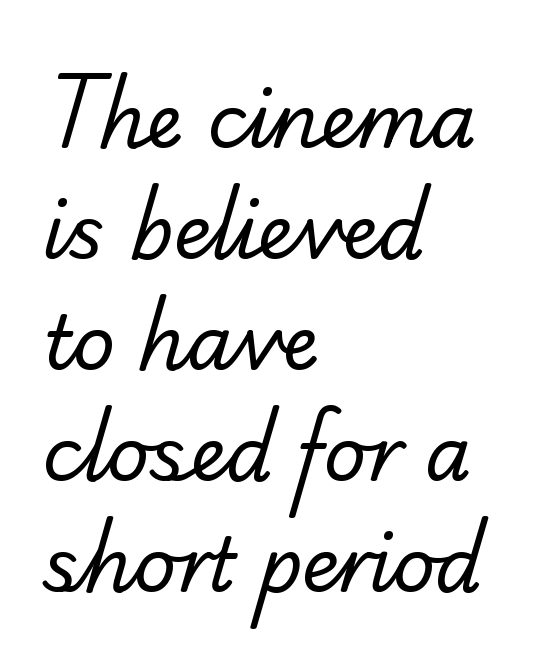
Q: Is the text bold? A: No.
Q: Is the typeface a serif or a sans-serif typeface? A: Serif.
Q: Is the text underlined? A: No.
Q: How is the paragraph aligned? A: Left-aligned.
Q: Is the spacing between letters normal or unusually wide? A: Normal.
Q: Is the spacing between lines tight, normal or loose? A: Normal.
Q: Width (condensed, normal, or wide)? A: Normal.
Q: Stroke contrast? A: Low.
Q: x-height? A: Small.
Q: Monospaced? A: No.
